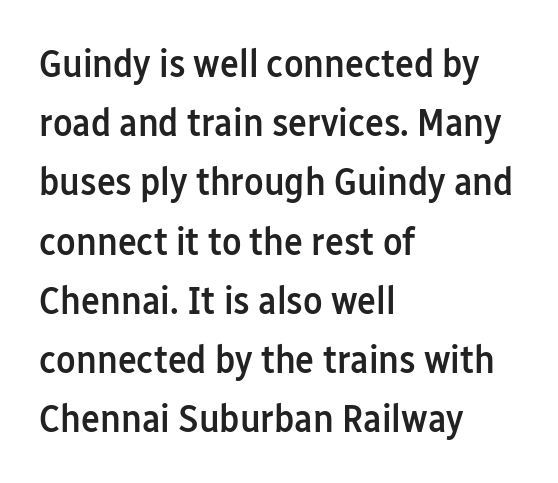
{"serif": "no", "italic": "no", "bold": "semi", "weight": "semibold", "width": "condensed", "stroke_contrast": "low", "x_height": "medium", "monospaced": "no", "underline": "no", "align": "left", "line_spacing": "normal", "line_spacing_ratio": 1.48, "letter_spacing": "normal", "letter_spacing_em": 0.0, "glyph_px": 40}
